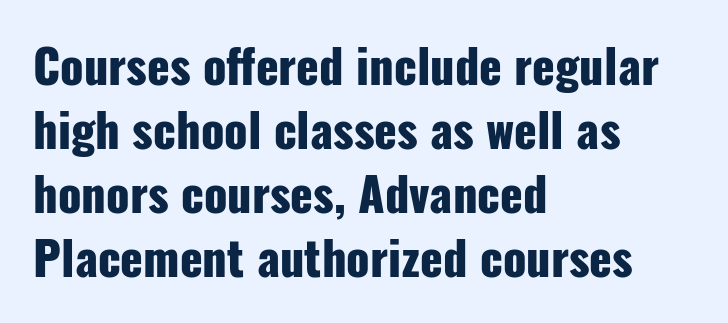
The image shows 47 px heavy, condensed sans-serif type, upright; set left-aligned, normal line spacing (1.36x), normal letter spacing, not underlined; low stroke contrast and a medium x-height.
